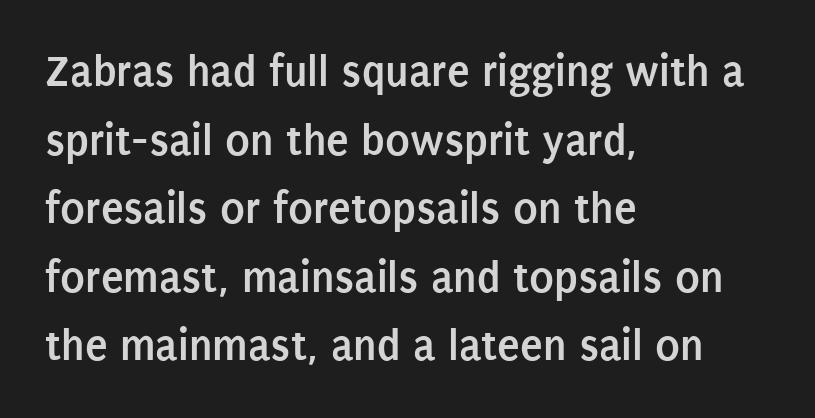
The glyphs in this specimen are sans serif. Vertically, the passage feels balanced, rows spaced as you'd expect. This sample uses plain, unmodified letter spacing. Summary of weight: heavy, a full bold. Short and long lines alike share a common starting point at left. The rendering uses natural spacing where letterforms have individual widths.
